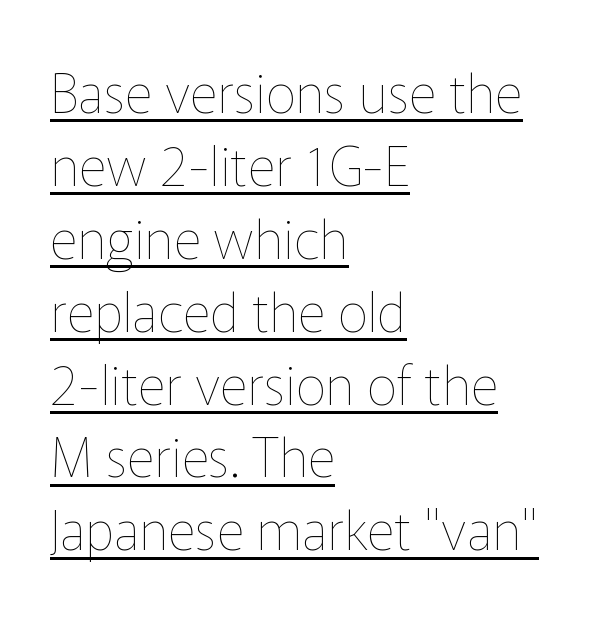
How would I describe the line gaps? Plain and ordinary. These glyphs show unthickened strokes, regular width or finer. The tracking reads as untouched default to a designer's eye. This sample has the flowing, uneven cadence of proportional lettering. These lines were composed using upright roman letters. The paragraph has a hard left edge and a soft right edge.
